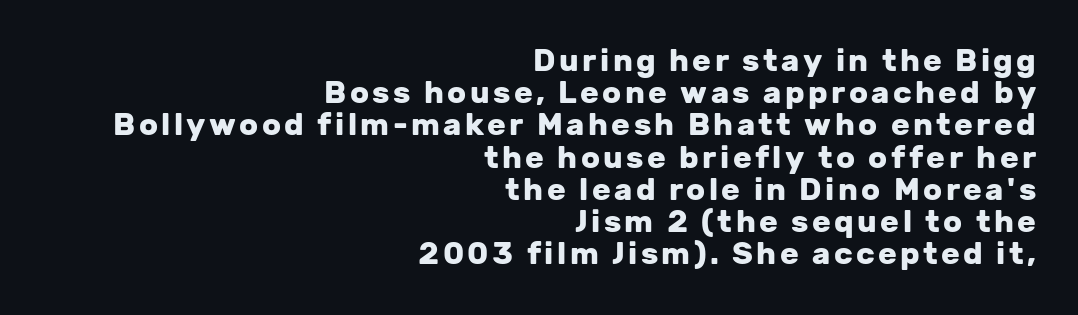
Italic? Not at all — the glyphs are vertical. The specimen omits any rule beneath the text block's lines. The passage shown is typed in a proportional face where columns would drift. This sample is right-justified, so line beginnings fall wherever the words allow. Classification — sans serif. A full-strength bold gives these letters their thick strokes.
